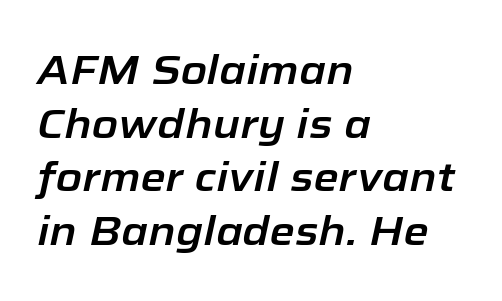
The passage shown is typed in a proportional face where columns would drift. Decoration check: the copy has no underline. A typesetter would call this leading conventional body-copy spacing. The specimen reads as italic at a glance. This sample is left-justified, so line endings fall wherever the words run out.
